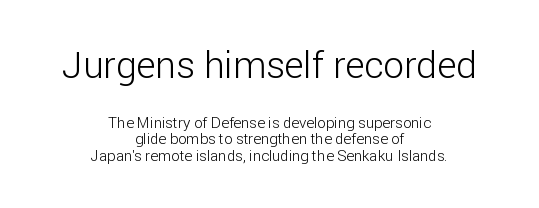
The image shows 37 px light sans-serif type, upright; set centered, tight line spacing (1.11x), normal letter spacing, not underlined; the first (top) block is 2.47x larger; low stroke contrast and a medium x-height.
